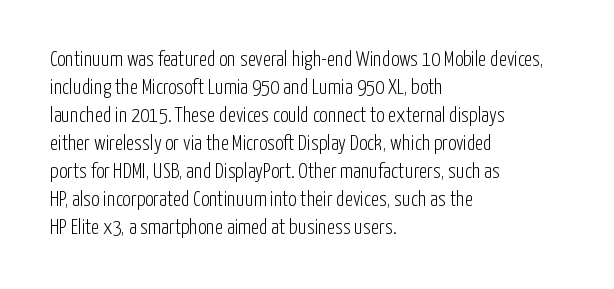
Q: Is the text bold? A: No.
Q: Is the text italic (slanted)? A: No, it is upright.
Q: Is the text underlined? A: No.
Q: How is the paragraph aligned? A: Left-aligned.
Q: Is the spacing between letters normal or unusually wide? A: Normal.
Q: Is the spacing between lines tight, normal or loose? A: Normal.
